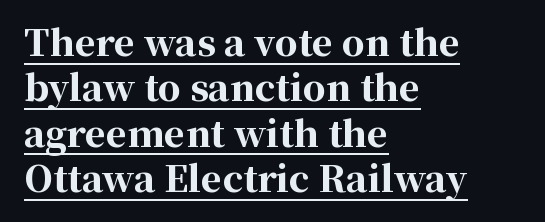
{"serif": "yes", "italic": "no", "bold": "yes", "weight": "bold", "width": "normal", "stroke_contrast": "high", "x_height": "medium", "monospaced": "no", "underline": "yes", "align": "left", "line_spacing": "normal", "line_spacing_ratio": 1.26, "letter_spacing": "normal", "letter_spacing_em": 0.0, "glyph_px": 36}
